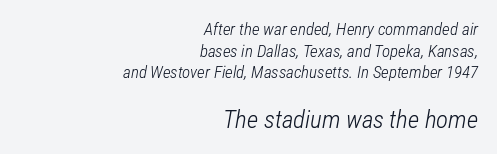
Q: Is the text bold? A: No.
Q: Is the text italic (slanted)? A: Yes, it leans right by about 12 degrees.
Q: Is the text underlined? A: No.
Q: How is the paragraph aligned? A: Right-aligned.
Q: Is the spacing between letters normal or unusually wide? A: Normal.
Q: Is the spacing between lines tight, normal or loose? A: Normal.
Q: Which block of text is set in a larger size, the first (top) or the second (bottom)? A: The second (bottom) one.
